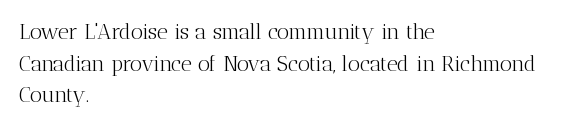
The image shows 21 px text type, upright; set left-aligned, normal line spacing (1.51x), normal letter spacing, not underlined.
